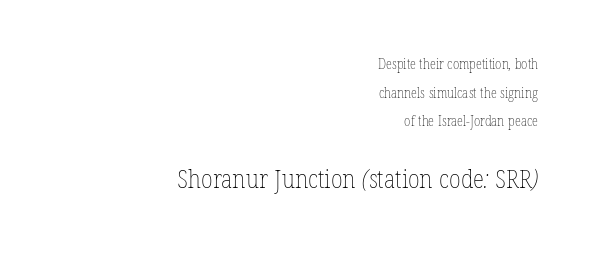
Nothing heavy about these letters — not bold at all. Which chunk is bigger? The second one — the bottom block dwarfs the top. Check the space under the baseline: it is left empty. Horizontal alignment here is rightward, an uncommon choice for prose.
